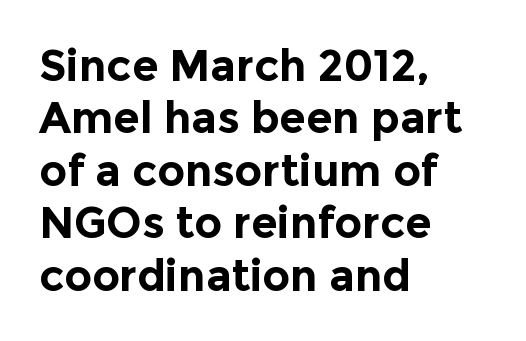
The strip under each line holds only bare page. Each letter keeps its own natural width here, so spacing adapts to shape. Designer's note — italics off, roman on. This sample uses a sans-serif face.
